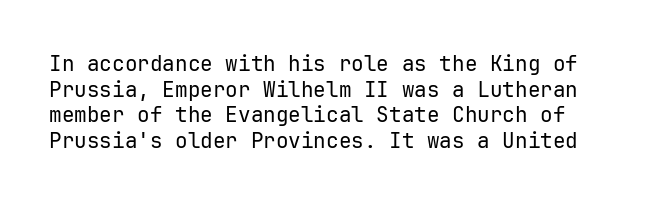
Q: Is the text bold? A: No.
Q: Is the text italic (slanted)? A: No, it is upright.
Q: Is the text underlined? A: No.
Q: Is the spacing between letters normal or unusually wide? A: Normal.
